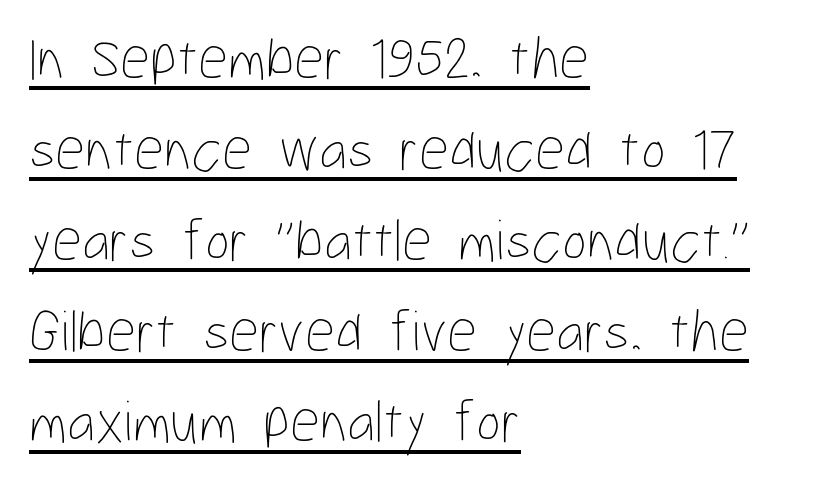
Q: Is the text bold? A: No.
Q: Is the text italic (slanted)? A: No, it is upright.
Q: Is the text underlined? A: Yes.
Q: How is the paragraph aligned? A: Left-aligned.
Q: Is the spacing between letters normal or unusually wide? A: Normal.
Q: Is the spacing between lines tight, normal or loose? A: Normal.
Q: Width (condensed, normal, or wide)? A: Condensed.
Q: Stroke contrast? A: Low.
Q: x-height? A: Medium.
Q: Monospaced? A: No.
